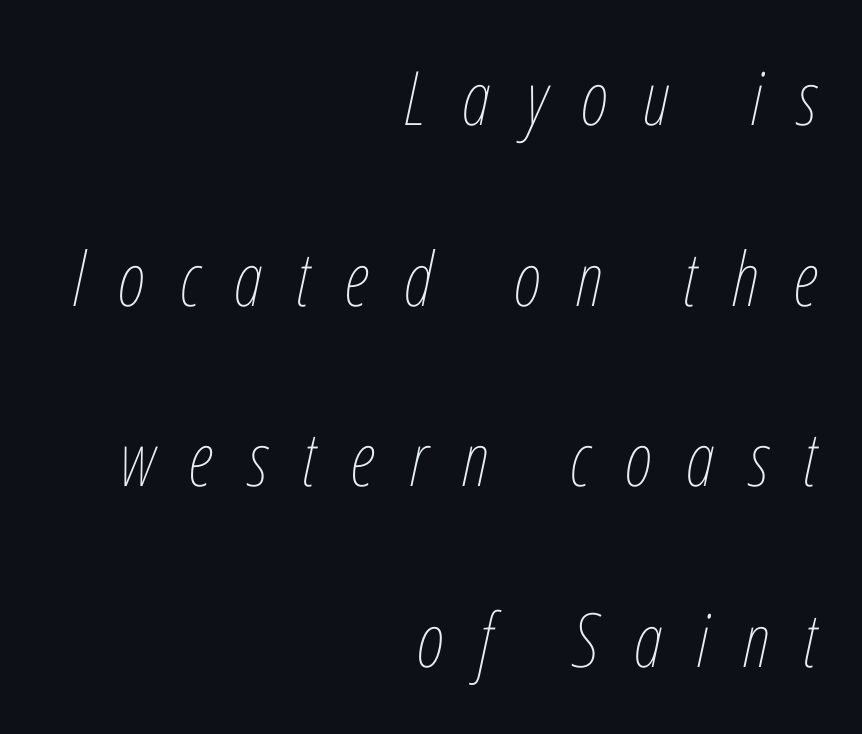
Is this a fixed-width face? No — the glyphs have proportional, varying widths. The setting favours the right margin, as signatures and pull-quotes sometimes do. Has an underline been added? It has not. This sample trades compactness for vertical openness between lines.
